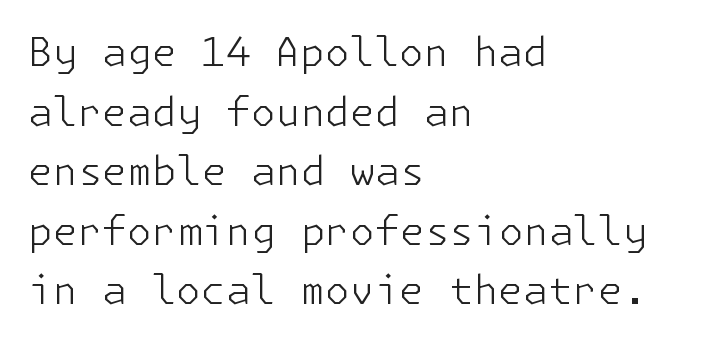
{"serif": "no", "italic": "no", "bold": "no", "weight": "light", "width": "normal", "stroke_contrast": "low", "x_height": "medium", "underline": "no", "align": "left", "line_spacing": "normal", "line_spacing_ratio": 1.49, "letter_spacing": "normal", "letter_spacing_em": 0.0, "glyph_px": 40}
